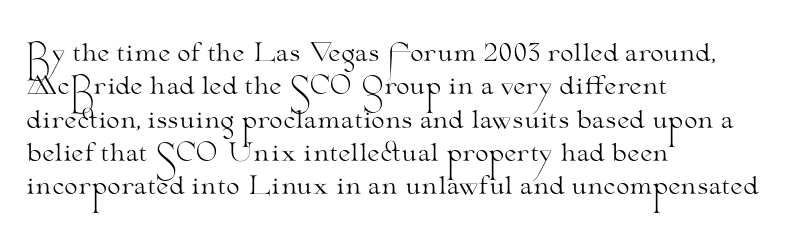
The letterforms sit at book weight or below. Posture: straight, roman, zero tilt. Tracking value appears to be zero — textbook default spacing. The passage shown stacks its lines at a standard gap. Is the block centered? No — it sits flush against the left margin. The foot of each line stays bare and open.
